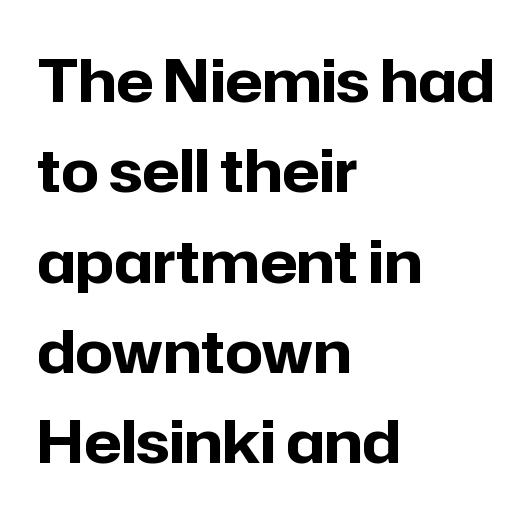
Character widths vary here, with narrow letters taking less room than wide ones. Do the letters lean? They stand straight. Underlining? Definitely not there. Check where the strokes stop: nothing finishes them off — pure sans. The horizontal fit of the characters is conventional and even.
